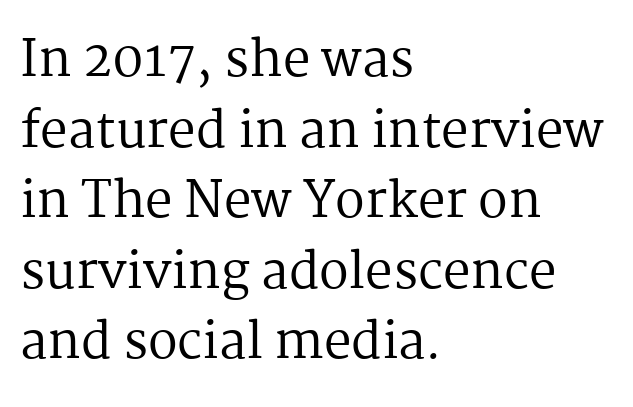
Line starts are locked; line ends wander. Think of a printed novel: that variable character pitch is what you see here. Vertical strokes here are truly vertical. The strokes carry an ordinary text weight at most. Check the space under the baseline: it is left empty. Students, note that the glyphs here touch the page at normal intervals.
